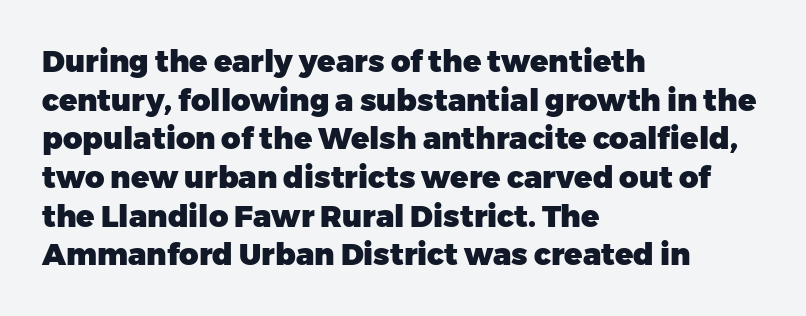
{"serif": "no", "italic": "no", "bold": "yes", "weight": "heavy", "width": "normal", "stroke_contrast": "low", "x_height": "medium", "monospaced": "no", "underline": "no", "align": "left", "line_spacing": "normal", "line_spacing_ratio": 1.29, "letter_spacing": "normal", "letter_spacing_em": 0.0, "glyph_px": 30}
